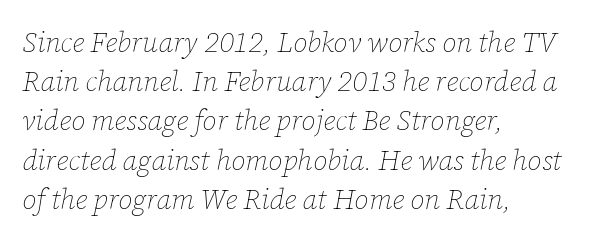
The image shows 28 px thin type, italic (leaning right); set left-aligned, normal line spacing (1.4x), normal letter spacing, not underlined; low stroke contrast and a medium x-height.
